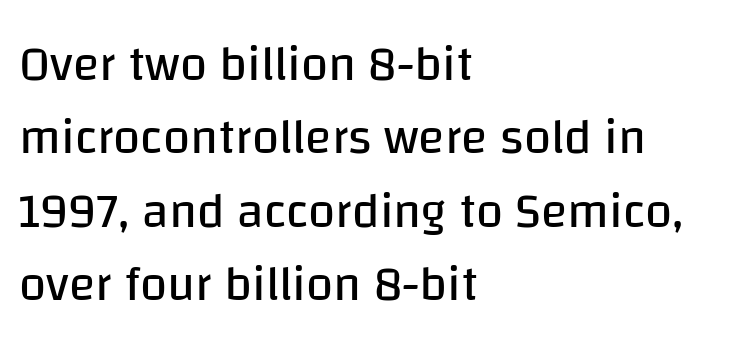
{"serif": "no", "italic": "no", "bold": "no", "weight": "regular", "width": "normal", "stroke_contrast": "low", "x_height": "large", "monospaced": "no", "underline": "no", "align": "left", "line_spacing": "normal", "line_spacing_ratio": 1.5, "letter_spacing": "normal", "letter_spacing_em": 0.0, "glyph_px": 49}
